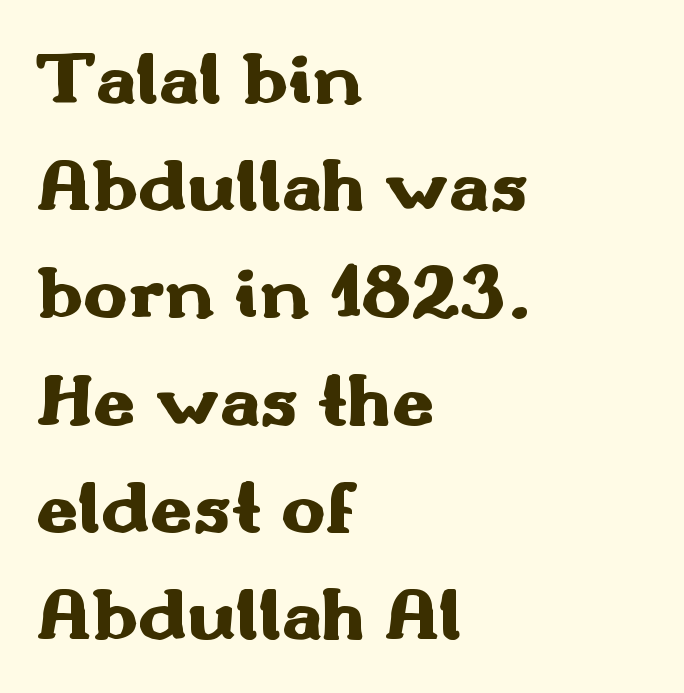
Q: Is the text bold? A: Yes.
Q: Is the text italic (slanted)? A: No, it is upright.
Q: Is the typeface a serif or a sans-serif typeface? A: Sans-serif.
Q: Is the text underlined? A: No.
Q: How is the paragraph aligned? A: Left-aligned.
Q: Is the spacing between letters normal or unusually wide? A: Normal.
Q: Is the spacing between lines tight, normal or loose? A: Normal.
Q: Width (condensed, normal, or wide)? A: Wide.
Q: Stroke contrast? A: Medium.
Q: x-height? A: Small.
Q: Monospaced? A: No.
